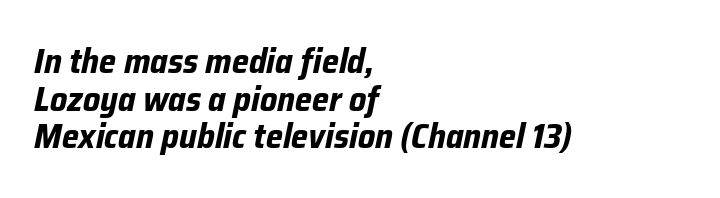
Q: Is the text bold? A: Yes.
Q: Is the text italic (slanted)? A: Yes, it leans right by about 12 degrees.
Q: Is the text underlined? A: No.
Q: How is the paragraph aligned? A: Left-aligned.
Q: Is the spacing between letters normal or unusually wide? A: Normal.
Q: Is the spacing between lines tight, normal or loose? A: Tight.
Q: Width (condensed, normal, or wide)? A: Normal.
Q: Stroke contrast? A: Low.
Q: x-height? A: Medium.
Q: Monospaced? A: No.
